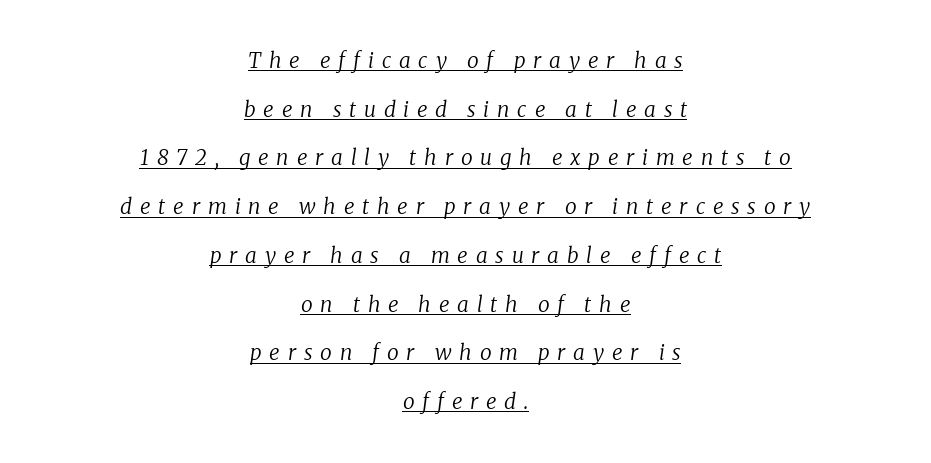
The image shows 21 px text type, italic (leaning right); set centered, loose line spacing (2.32x), unusually wide letter spacing (+0.37 em), underlined.
